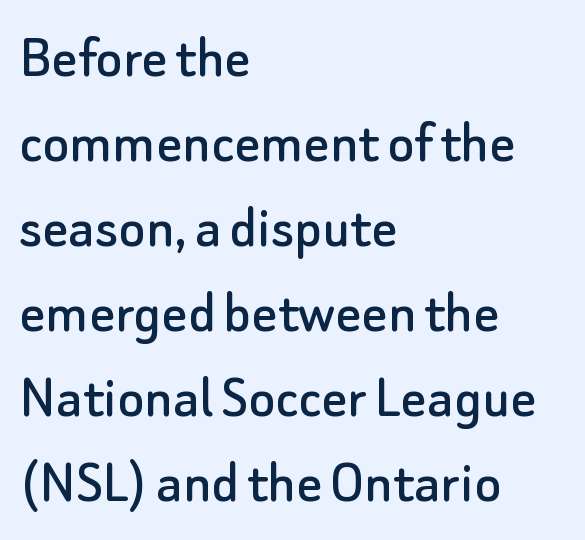
A normal amount of white space separates one row of letters from the next. Any mark beneath the type? The region is blank. You could not count columns in this text — the font is proportionally spaced. This is sans-serif lettering, the kind often seen on screens and signage.
